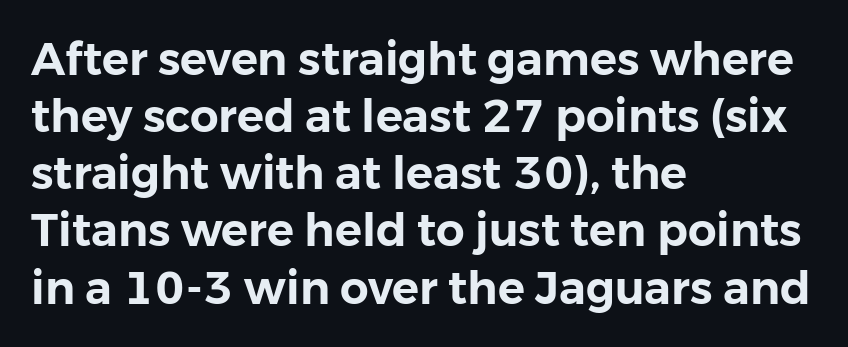
The image shows 45 px sans-serif type, upright; set left-aligned, normal line spacing (1.27x), normal letter spacing, not underlined; low stroke contrast and a medium x-height.
